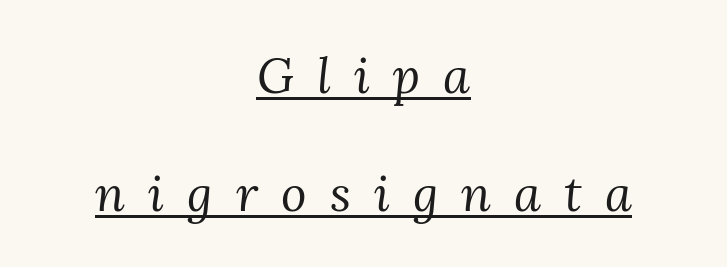
Q: Is the text bold? A: No.
Q: Is the text italic (slanted)? A: Yes, it leans right by about 3 degrees.
Q: Is the typeface a serif or a sans-serif typeface? A: Serif.
Q: Is the text underlined? A: Yes.
Q: How is the paragraph aligned? A: Centered.
Q: Is the spacing between letters normal or unusually wide? A: Unusually wide.
Q: Is the spacing between lines tight, normal or loose? A: Loose.
Q: Width (condensed, normal, or wide)? A: Normal.
Q: Stroke contrast? A: Medium.
Q: x-height? A: Medium.
Q: Monospaced? A: No.
